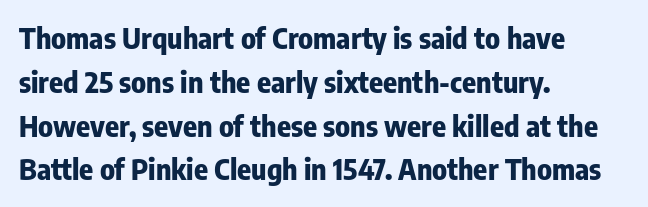
The image shows 29 px bold, condensed sans-serif type, upright; set left-aligned, normal line spacing (1.51x), normal letter spacing, not underlined; low stroke contrast and a medium x-height.
